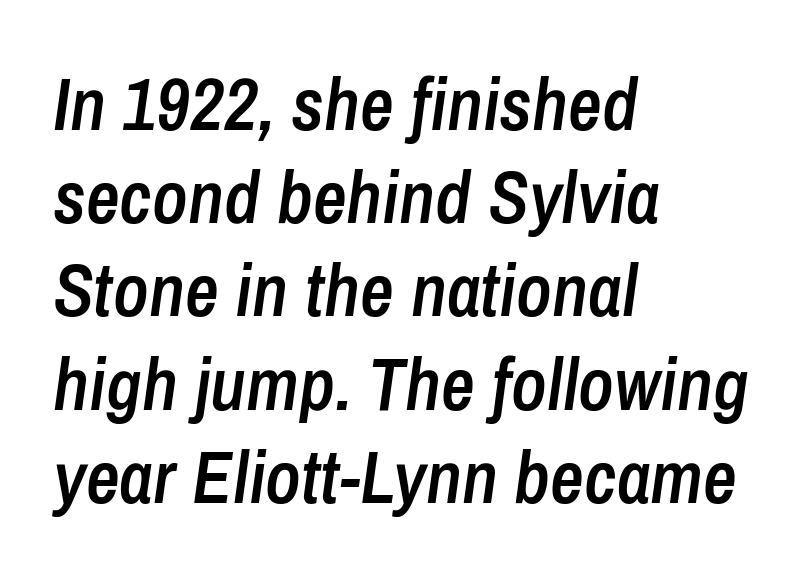
{"italic": "yes", "lean": "right", "slant_degrees": 8, "bold": "semi", "weight": "semibold", "width": "condensed", "stroke_contrast": "low", "x_height": "medium", "monospaced": "no", "underline": "no", "align": "left", "line_spacing": "normal", "line_spacing_ratio": 1.26, "letter_spacing": "normal", "letter_spacing_em": 0.0, "glyph_px": 74}
